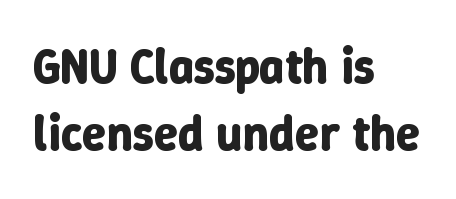
The image shows 49 px bold type, upright; set left-aligned, normal line spacing (1.36x), normal letter spacing, not underlined; low stroke contrast and a medium x-height.
